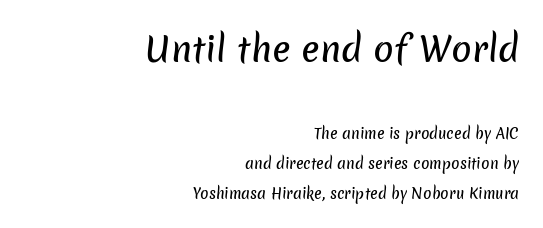
Q: Is the typeface a serif or a sans-serif typeface? A: Sans-serif.
Q: Is the text underlined? A: No.
Q: How is the paragraph aligned? A: Right-aligned.
Q: Is the spacing between letters normal or unusually wide? A: Normal.
Q: Is the spacing between lines tight, normal or loose? A: Loose.
Q: Which block of text is set in a larger size, the first (top) or the second (bottom)? A: The first (top) one.
Q: Width (condensed, normal, or wide)? A: Normal.
Q: Stroke contrast? A: Low.
Q: x-height? A: Medium.
Q: Monospaced? A: No.
